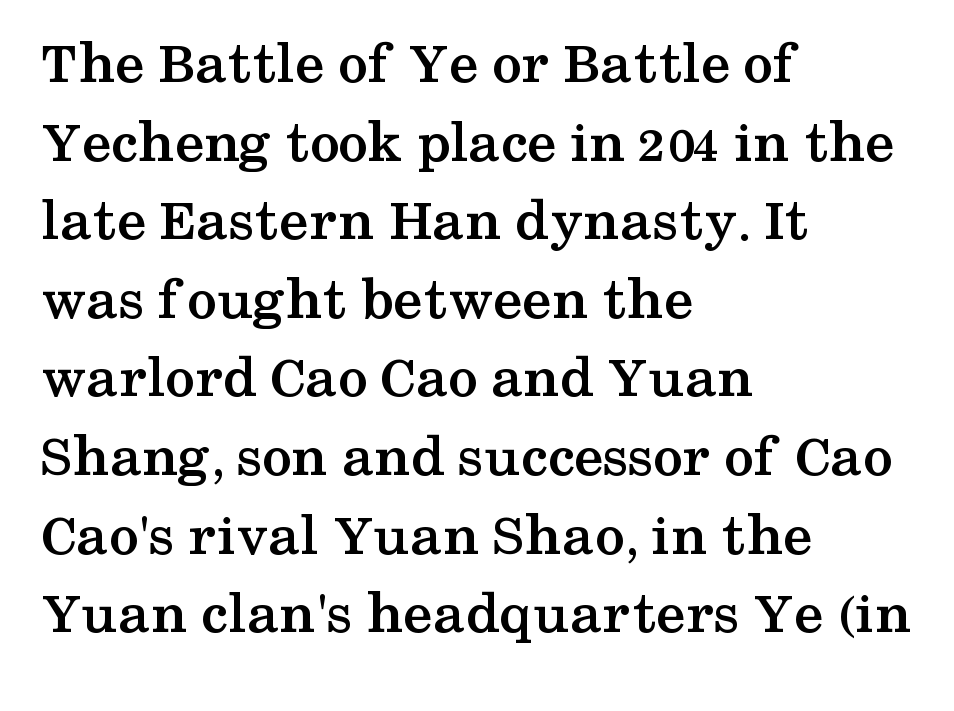
The image shows 60 px semibold, wide serif type, upright; set left-aligned, normal line spacing (1.31x), normal letter spacing, not underlined; medium stroke contrast and a medium x-height.
